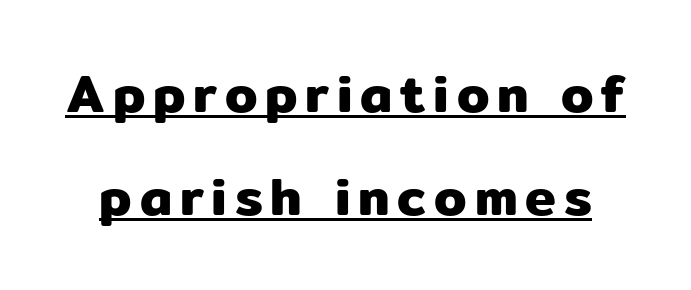
Note: no serifs on the glyphs. Students, observe the line beneath the letters — that is underlining. Rows of type keep a wide berth in the vertical direction. The lettering stays uniformly vertical, giving the passage a roman look.
